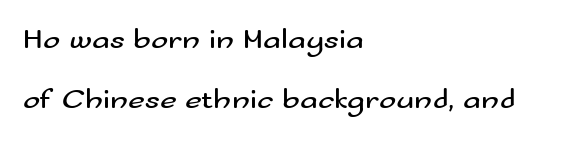
The image shows 29 px regular-weight, wide sans-serif type, upright; set left-aligned, loose line spacing (2.07x), normal letter spacing, not underlined; medium stroke contrast and a small x-height.
